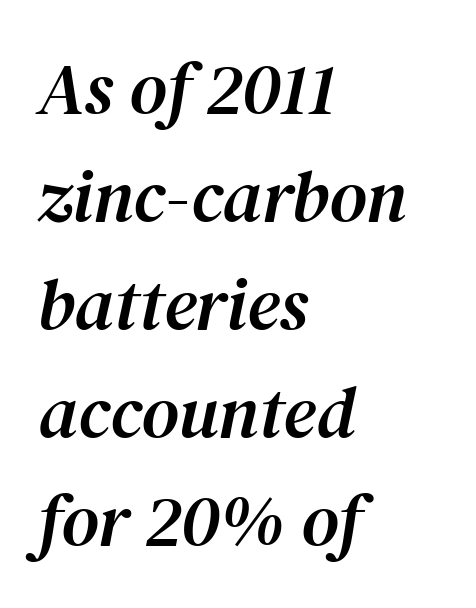
The image shows 73 px serif type, italic (leaning right); set left-aligned, normal line spacing (1.48x), normal letter spacing, not underlined; medium stroke contrast and a medium x-height.
